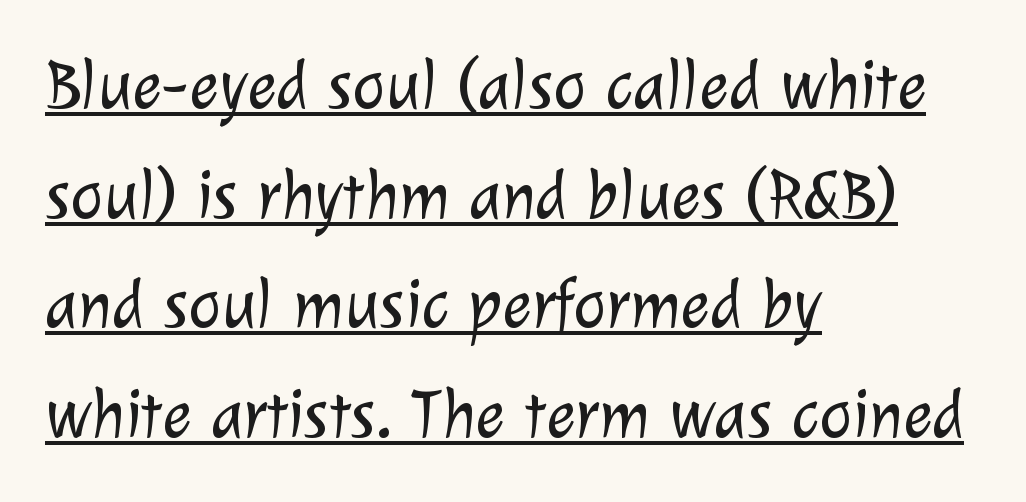
If you drew a ruler down the left edge, every line would touch it. The letters carry no serifs — their stems end cleanly without finishing strokes. Observe the ordinary spacing: letters are neighbours, not strangers. Stroke thickness stays within the range of a standard reading face or lighter. In designer terms, the underline attribute is active on this setting.
